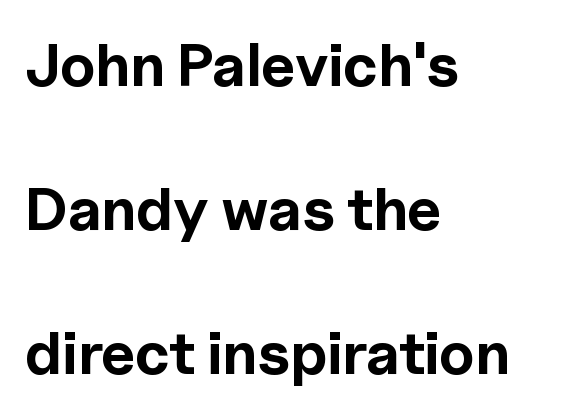
Caption: standard tracking, unaltered. Is this a sans? Yes — the strokes have no serifs. Each letter keeps its own natural width here, so spacing adapts to shape. Any mark beneath the type? The region is blank.
